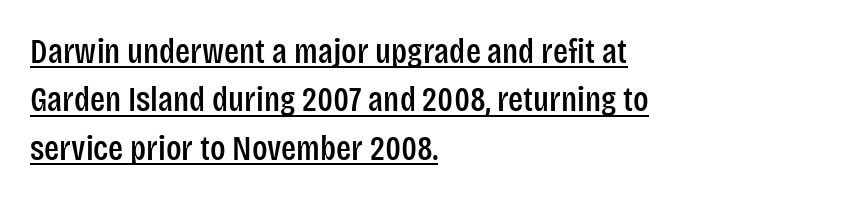
A typesetter would call this leading conventional body-copy spacing. Typographically, this falls in the sans-serif category. Between one letter and the next there's only the usual sliver of space. Do the characters align in a grid? No, the font is proportional. Like a heading marked for emphasis, these lines bear an underscore.
